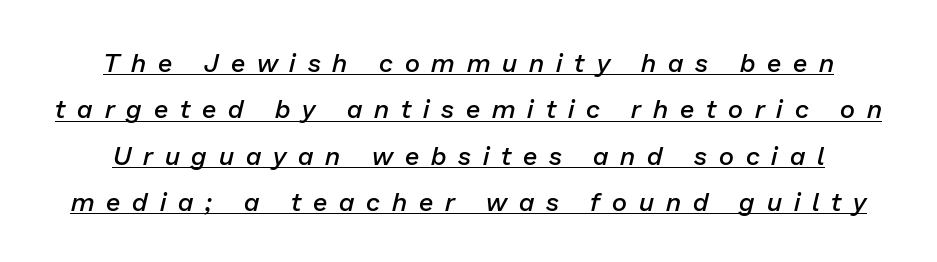
The image shows 26 px text type, italic (leaning right); set line spacing 1.78x, unusually wide letter spacing (+0.46 em), underlined.
